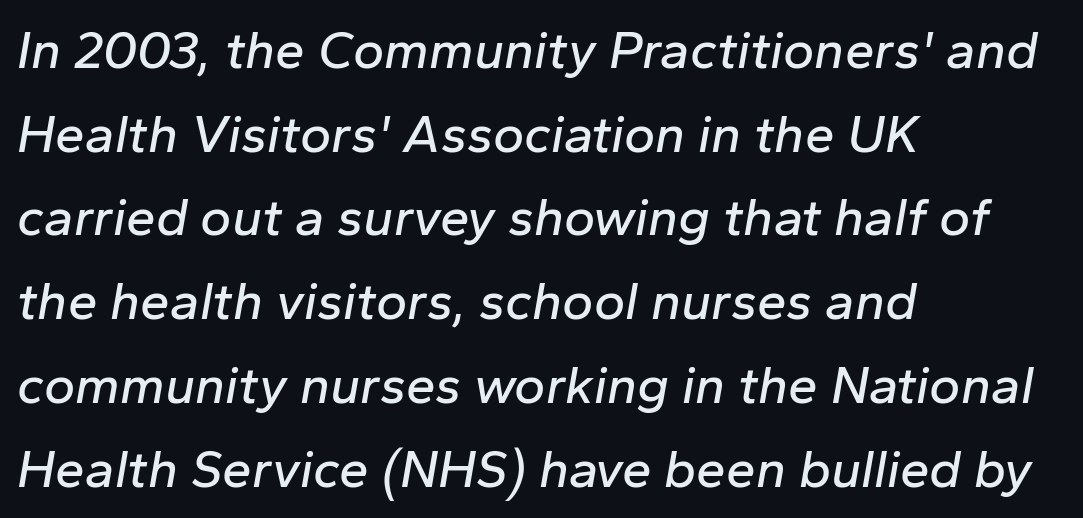
The image shows 53 px text type, italic (leaning right); set left-aligned, normal line spacing (1.58x), normal letter spacing, not underlined; low stroke contrast and a medium x-height.
